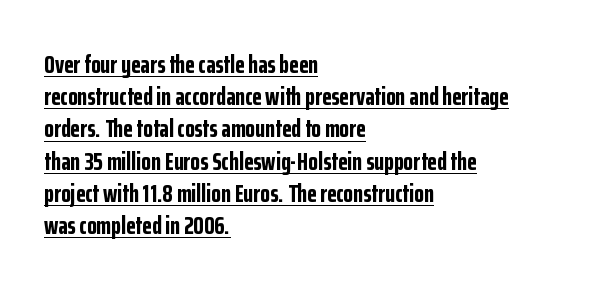
Q: Is the text bold? A: Yes.
Q: Is the text italic (slanted)? A: No, it is upright.
Q: Is the text underlined? A: Yes.
Q: How is the paragraph aligned? A: Left-aligned.
Q: Is the spacing between letters normal or unusually wide? A: Normal.
Q: Is the spacing between lines tight, normal or loose? A: Normal.
